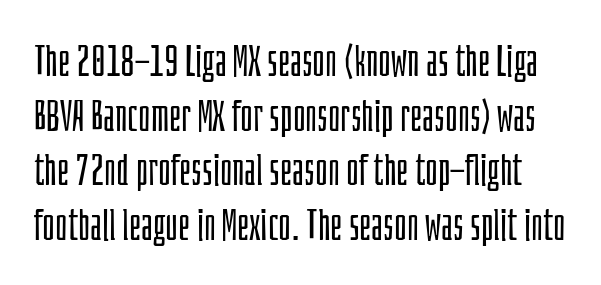
The image shows 43 px light, condensed sans-serif type, upright; set normal line spacing (1.27x), normal letter spacing, not underlined; low stroke contrast and a large x-height.
